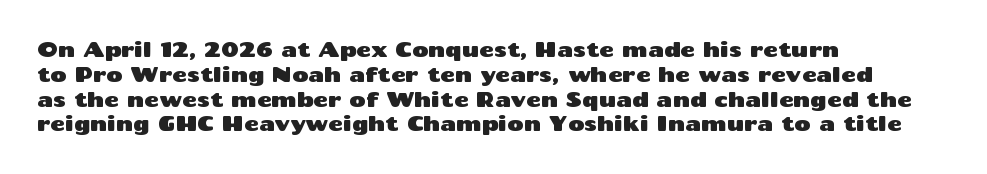
Q: Is the text italic (slanted)? A: No, it is upright.
Q: Is the text underlined? A: No.
Q: How is the paragraph aligned? A: Left-aligned.
Q: Is the spacing between letters normal or unusually wide? A: Normal.
